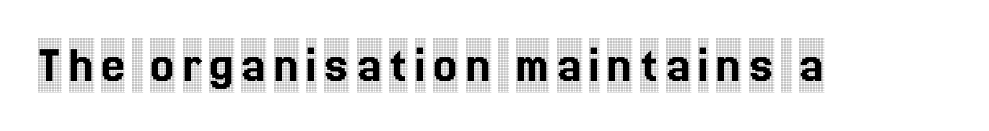
Unmarked baselines from the first word to the last. This rendering employs a face with finishing strokes, i.e., a serif. Unlike italic type, these characters show no tilt at all. Each letter keeps its own natural width here, so spacing adapts to shape.
